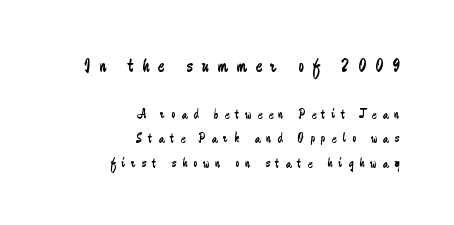
The image shows 20 px text type; set right-aligned, line spacing 1.74x, unusually wide letter spacing (+0.44 em), not underlined; the first (top) block is 1.43x larger.
